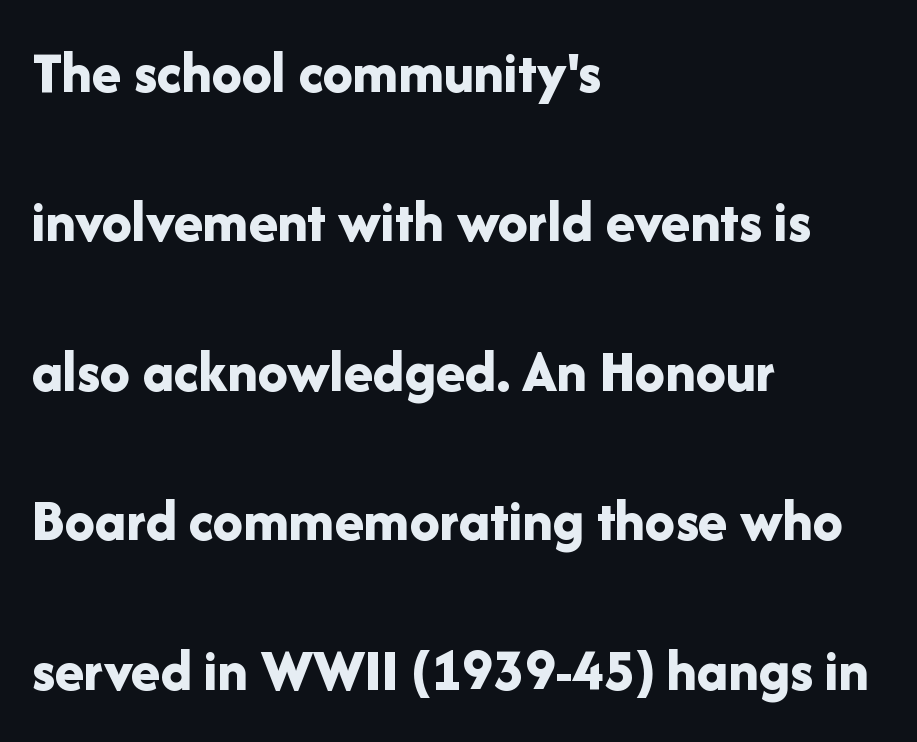
These lines are composed in type without serifs. Horizontally, the lines are justified to the leading edge only. This is roman type, the default non-slanted kind. These lines carry a lot of weight — the face is fully bold. Leading: increased.
